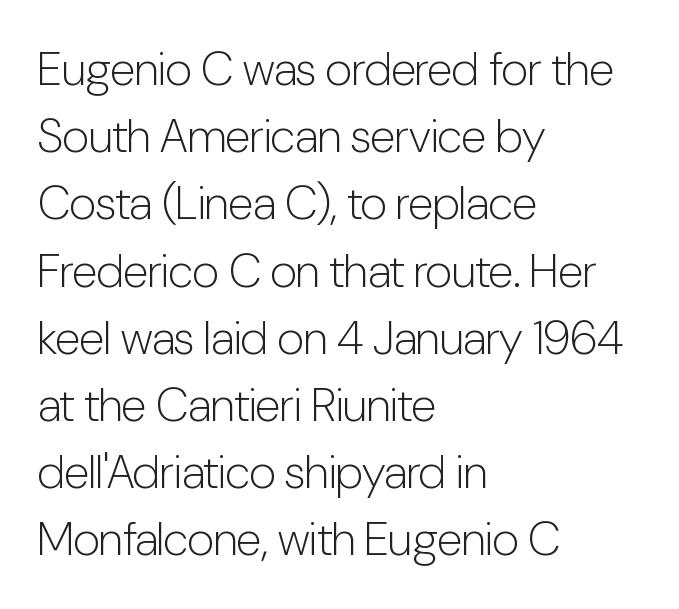
The image shows 47 px light, condensed sans-serif type, upright; set left-aligned, normal line spacing (1.43x), normal letter spacing, not underlined; low stroke contrast and a medium x-height.
